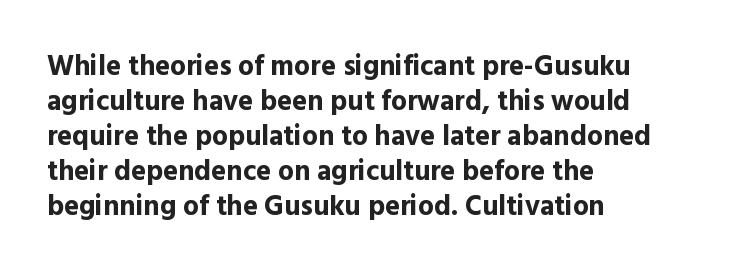
{"serif": "no", "italic": "no", "bold": "yes", "weight": "bold", "width": "normal", "x_height": "medium", "monospaced": "no", "underline": "no", "align": "left", "line_spacing": "normal", "line_spacing_ratio": 1.25, "letter_spacing": "normal", "letter_spacing_em": 0.0, "glyph_px": 28}
